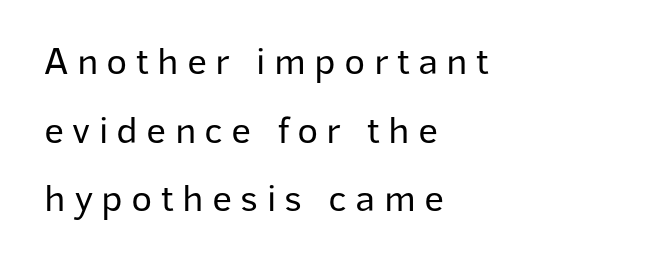
Q: Is the text bold? A: No.
Q: Is the text italic (slanted)? A: No, it is upright.
Q: Is the typeface a serif or a sans-serif typeface? A: Sans-serif.
Q: Is the text underlined? A: No.
Q: How is the paragraph aligned? A: Left-aligned.
Q: Is the spacing between letters normal or unusually wide? A: Unusually wide.
Q: Width (condensed, normal, or wide)? A: Normal.
Q: Stroke contrast? A: Low.
Q: x-height? A: Medium.
Q: Monospaced? A: No.
